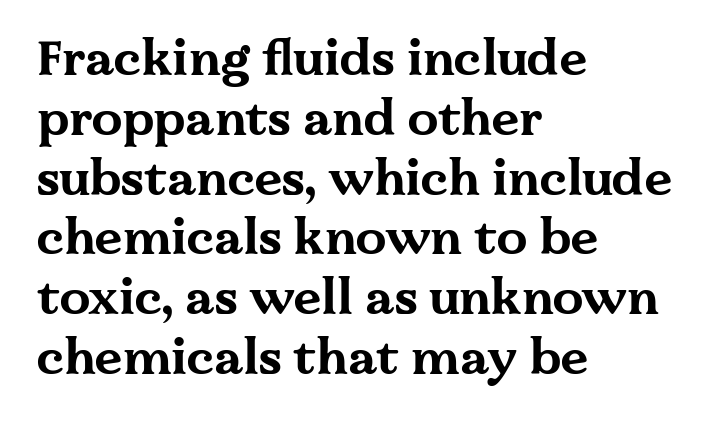
Q: Is the text bold? A: Yes.
Q: Is the text italic (slanted)? A: No, it is upright.
Q: Is the typeface a serif or a sans-serif typeface? A: Serif.
Q: Is the text underlined? A: No.
Q: How is the paragraph aligned? A: Left-aligned.
Q: Is the spacing between letters normal or unusually wide? A: Normal.
Q: Width (condensed, normal, or wide)? A: Wide.
Q: Stroke contrast? A: Medium.
Q: x-height? A: Medium.
Q: Monospaced? A: No.
